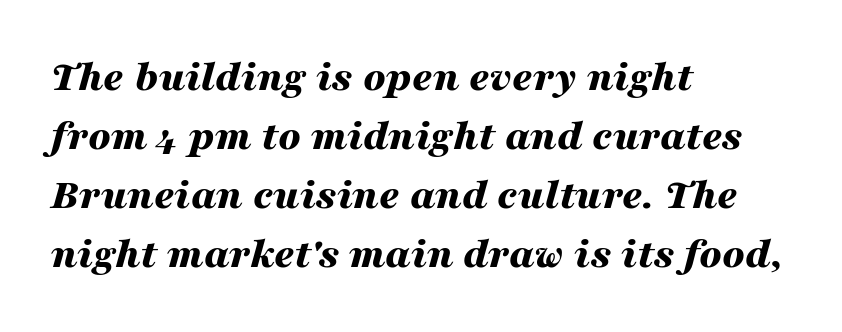
The image shows 44 px bold, wide type, italic (leaning right); set left-aligned, normal line spacing (1.34x), normal letter spacing, not underlined; medium stroke contrast and a medium x-height.
